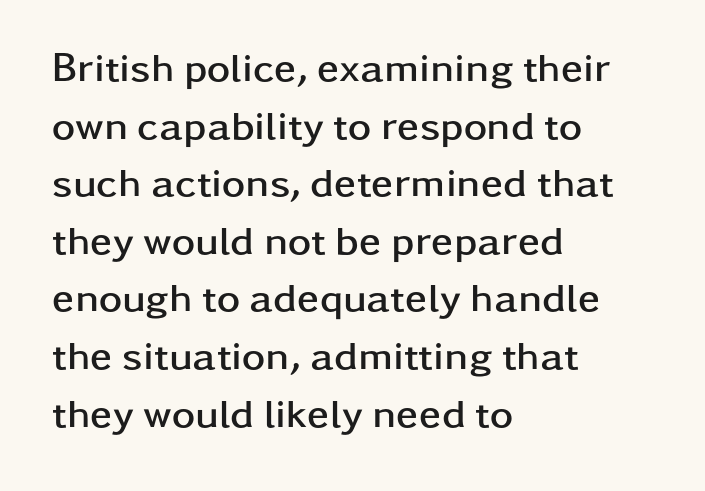
This is roman type, the default non-slanted kind. Typographically, this falls in the sans-serif category. Where is the straight margin? On the left. The rendering keeps characters at their native spacing. The lines sit at an ordinary, default distance from one another.
